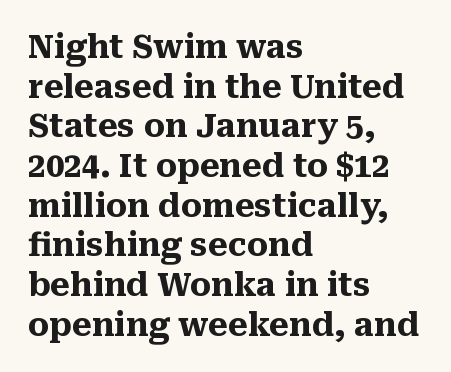
Proportional: the letters do not fall into vertical columns. Is this a sans? No — the strokes have serifs. Characters remain perfectly vertical along every line. Inter-character spacing is left at the font's built-in metrics. Compared with a centered layout, this one pins lines to the left instead. Honestly, there is no underline to notice here at all.
